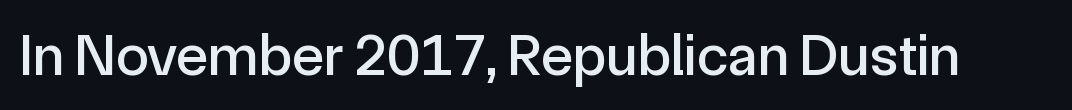
Q: Is the text italic (slanted)? A: No, it is upright.
Q: Is the typeface a serif or a sans-serif typeface? A: Sans-serif.
Q: Is the text underlined? A: No.
Q: Is the spacing between letters normal or unusually wide? A: Normal.
Q: Width (condensed, normal, or wide)? A: Normal.
Q: x-height? A: Medium.
Q: Monospaced? A: No.
